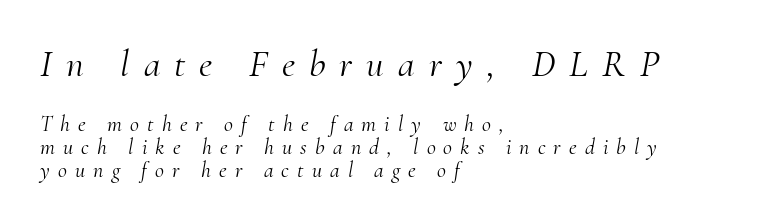
{"serif": "yes", "italic": "yes", "lean": "right", "slant_degrees": 10, "bold": "no", "weight": "light", "width": "normal", "stroke_contrast": "medium", "x_height": "small", "monospaced": "no", "underline": "no", "align": "left", "line_spacing": "tight", "line_spacing_ratio": 1.04, "letter_spacing": "wide", "letter_spacing_em": 0.37, "larger_block": "first", "size_ratio": 1.73, "glyph_px": 38}
